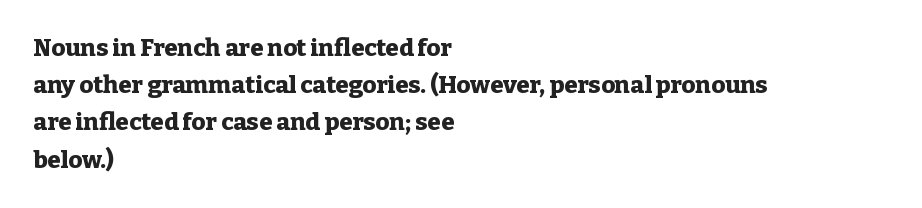
Q: Is the text bold? A: Yes.
Q: Is the text italic (slanted)? A: No, it is upright.
Q: Is the text underlined? A: No.
Q: How is the paragraph aligned? A: Left-aligned.
Q: Is the spacing between letters normal or unusually wide? A: Normal.
Q: Is the spacing between lines tight, normal or loose? A: Normal.
